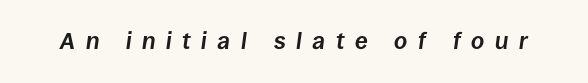
Characters follow at a spacing far wider than the type designer built in. Has an underline been added? It has not. This is heavy type, rendered in bold. Characters are canted at an angle relative to the baseline's perpendicular.
